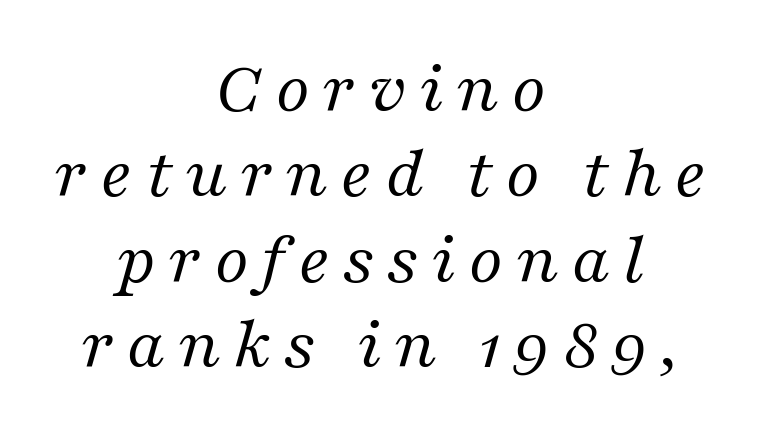
Q: Is the text bold? A: No.
Q: Is the text italic (slanted)? A: Yes, it leans right by about 16 degrees.
Q: Is the typeface a serif or a sans-serif typeface? A: Serif.
Q: Is the text underlined? A: No.
Q: How is the paragraph aligned? A: Centered.
Q: Is the spacing between lines tight, normal or loose? A: Tight.
Q: Width (condensed, normal, or wide)? A: Normal.
Q: Stroke contrast? A: Medium.
Q: x-height? A: Medium.
Q: Monospaced? A: No.
